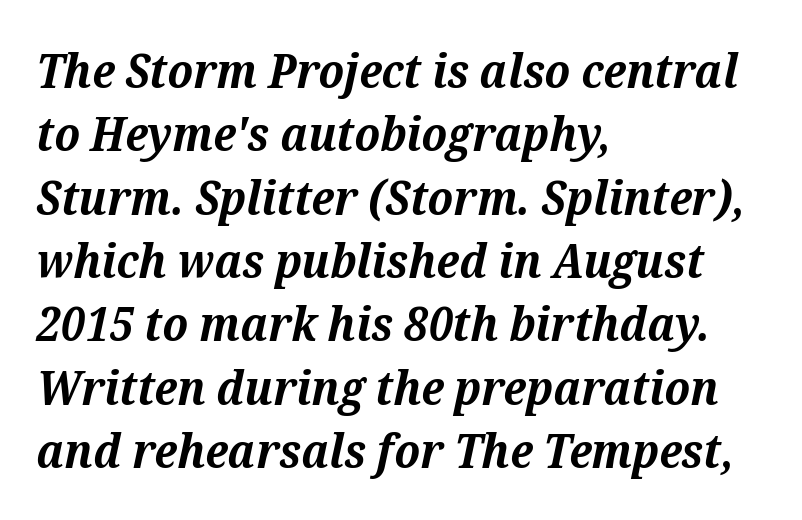
Do the characters align in a grid? No, the font is proportional. A typesetter would call this zero additional tracking. If you measured baseline to baseline, you'd find a middling distance. The space directly below the letters is spotless. Weight: bold.
